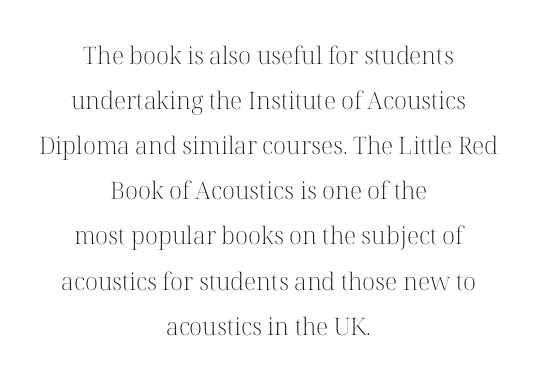
{"italic": "no", "bold": "no", "underline": "no", "align": "center", "line_spacing_ratio": 1.88, "letter_spacing": "normal", "letter_spacing_em": 0.0, "glyph_px": 24}
